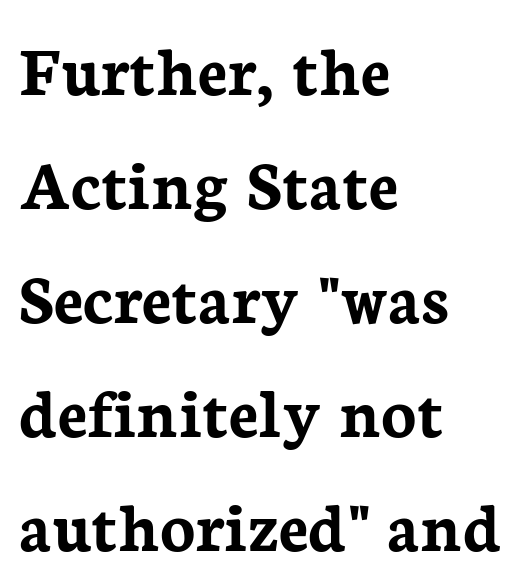
Q: Is the text bold? A: Yes.
Q: Is the text italic (slanted)? A: No, it is upright.
Q: Is the typeface a serif or a sans-serif typeface? A: Serif.
Q: Is the text underlined? A: No.
Q: How is the paragraph aligned? A: Left-aligned.
Q: Is the spacing between letters normal or unusually wide? A: Normal.
Q: Is the spacing between lines tight, normal or loose? A: Normal.
Q: Width (condensed, normal, or wide)? A: Normal.
Q: Stroke contrast? A: Low.
Q: x-height? A: Medium.
Q: Monospaced? A: No.
